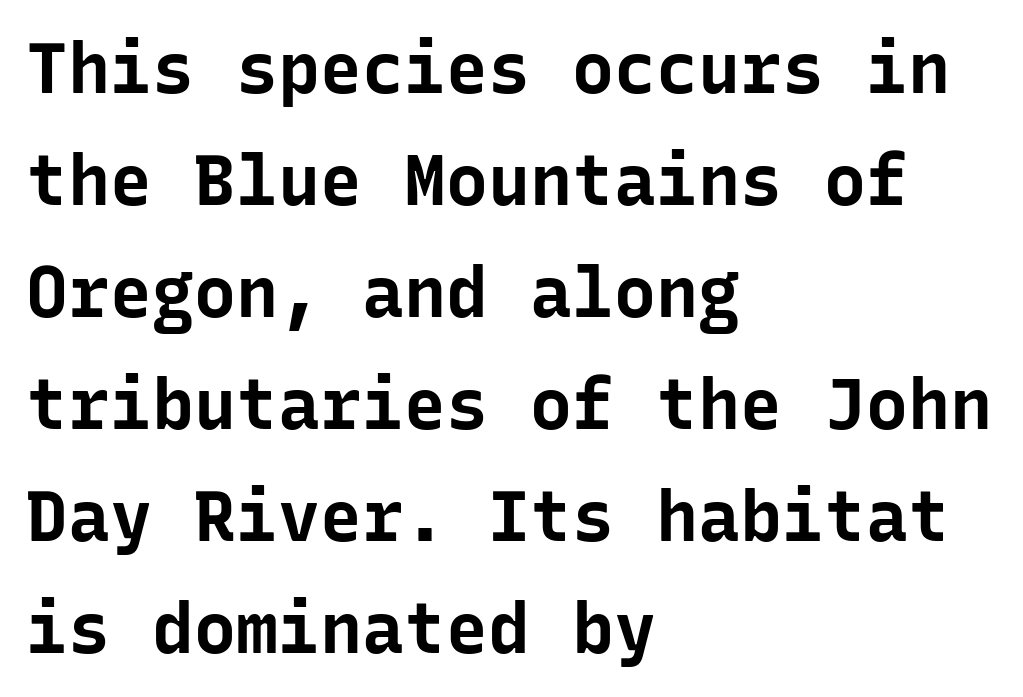
The image shows 70 px bold sans-serif type, upright, monospaced; set left-aligned, normal line spacing (1.6x), normal letter spacing, not underlined; low stroke contrast and a medium x-height.
